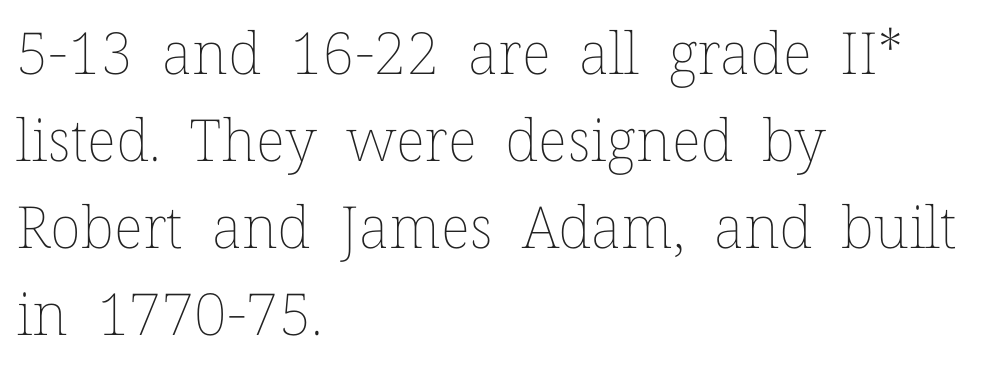
The image shows 58 px thin type, upright; set left-aligned, normal line spacing (1.5x), normal letter spacing, not underlined; low stroke contrast and a medium x-height.
